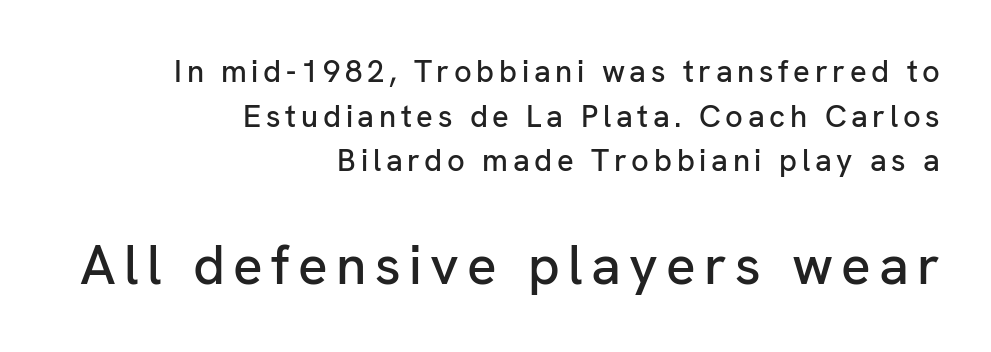
{"serif": "no", "italic": "no", "width": "normal", "stroke_contrast": "low", "x_height": "medium", "monospaced": "no", "underline": "no", "align": "right", "line_spacing": "normal", "line_spacing_ratio": 1.44, "larger_block": "second", "size_ratio": 1.77, "glyph_px": 55}
